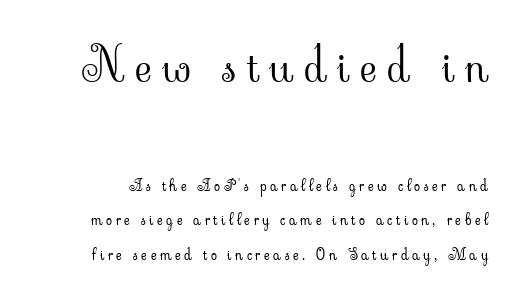
Between these two stacked blocks, the higher one wins on size. The line texture is sparse and dotted thanks to wide tracking. You can tell it's not italic because the verticals are truly vertical. Weight class: somewhere from thin through regular. Bare-footed words on every line. Stroke terminals: seriffed.
